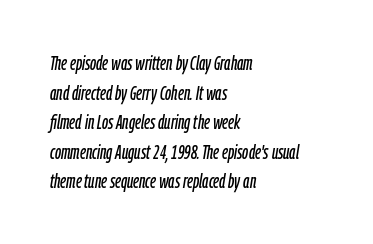
The image shows 20 px text type, italic (leaning right); set left-aligned, normal line spacing (1.48x), normal letter spacing, not underlined.
